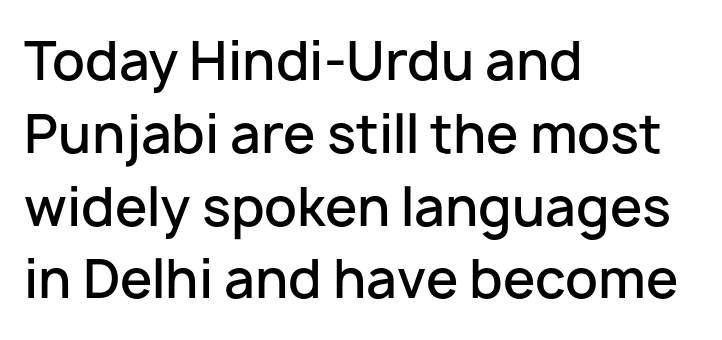
Q: Is the text bold? A: Semi-bold.
Q: Is the text italic (slanted)? A: No, it is upright.
Q: Is the typeface a serif or a sans-serif typeface? A: Sans-serif.
Q: Is the text underlined? A: No.
Q: How is the paragraph aligned? A: Left-aligned.
Q: Is the spacing between letters normal or unusually wide? A: Normal.
Q: Is the spacing between lines tight, normal or loose? A: Normal.
Q: Width (condensed, normal, or wide)? A: Normal.
Q: Stroke contrast? A: Low.
Q: x-height? A: Medium.
Q: Monospaced? A: No.
